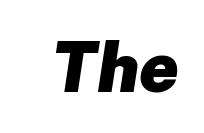
Each letter keeps its own natural width here, so spacing adapts to shape. A typesetter would mark this as italic. The letters are bold, with thick, heavy strokes. This rendering features lettering with no underline. The face used here is rendered with its standard letterfit.
